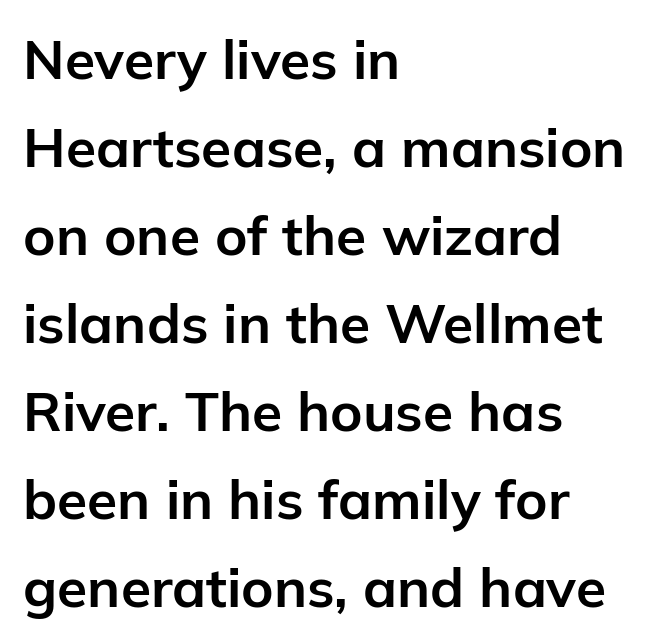
Default kerning and tracking; the words read as compact shapes. Each new line begins a customary step beneath the previous one. Heavy-handed strokes throughout: this text is bold. When letters stand straight like this, we call the style roman or upright. The designer went with a sans here, leaving each stem footless.
